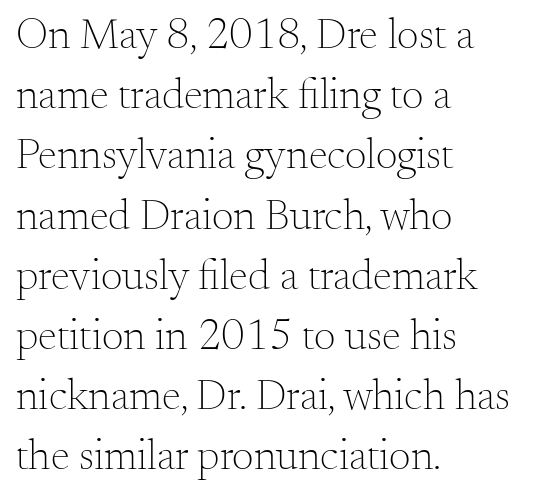
The image shows 43 px light serif type, upright; set left-aligned, normal line spacing (1.4x), normal letter spacing, not underlined; medium stroke contrast and a small x-height.
